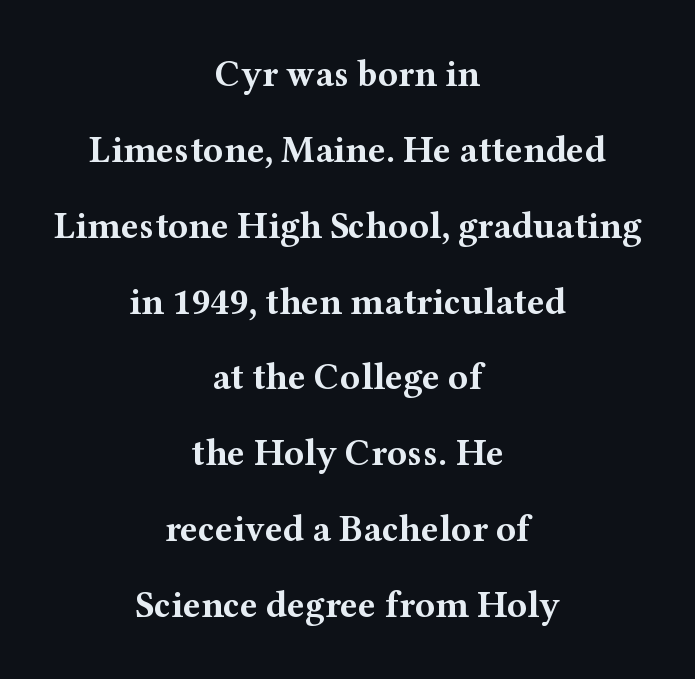
Q: Is the text bold? A: Yes.
Q: Is the text italic (slanted)? A: No, it is upright.
Q: Is the typeface a serif or a sans-serif typeface? A: Serif.
Q: Is the text underlined? A: No.
Q: How is the paragraph aligned? A: Centered.
Q: Is the spacing between letters normal or unusually wide? A: Normal.
Q: Is the spacing between lines tight, normal or loose? A: Loose.
Q: Width (condensed, normal, or wide)? A: Wide.
Q: Stroke contrast? A: Medium.
Q: x-height? A: Medium.
Q: Monospaced? A: No.
